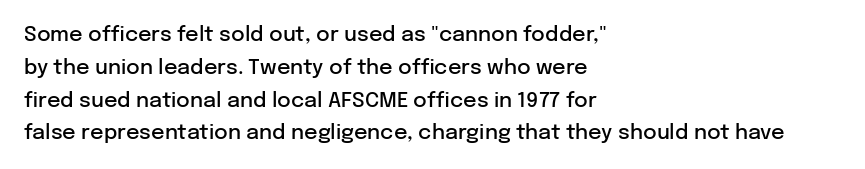
The image shows 21 px text type, upright; set left-aligned, normal line spacing (1.56x), normal letter spacing, not underlined.
